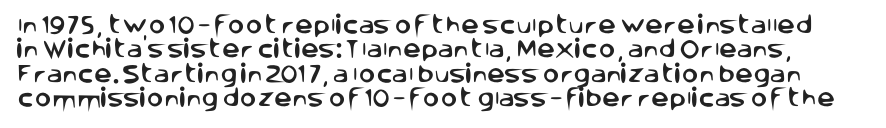
{"italic": "no", "underline": "no", "line_spacing_ratio": 1.22, "letter_spacing": "normal", "letter_spacing_em": 0.0, "glyph_px": 20}
